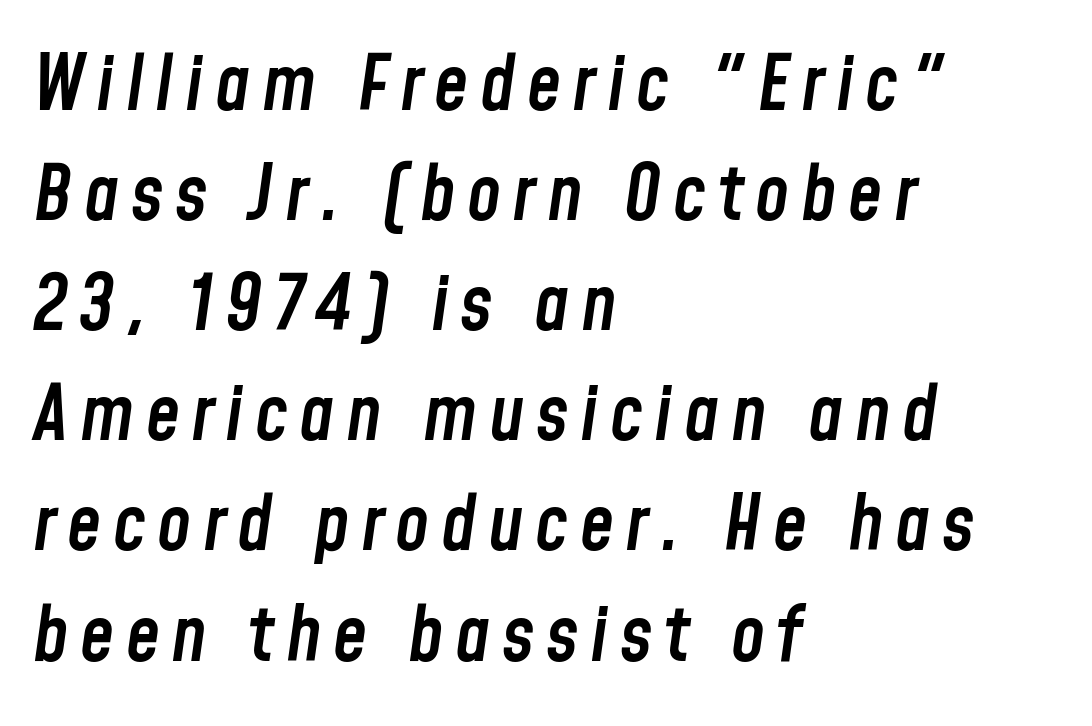
{"italic": "yes", "lean": "right", "slant_degrees": 8, "bold": "semi", "weight": "semibold", "width": "condensed", "stroke_contrast": "low", "x_height": "medium", "monospaced": "no", "underline": "no", "align": "left", "line_spacing": "normal", "line_spacing_ratio": 1.43, "glyph_px": 77}
